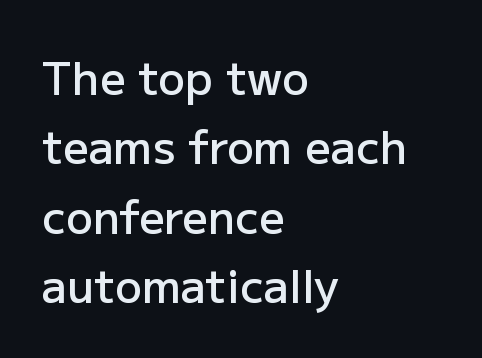
Emphasis by weight is partial: semibold. Do the letters lean? They stand straight. Character widths vary here, with narrow letters taking less room than wide ones. Spacing between characters is what you'd get straight out of the box.
